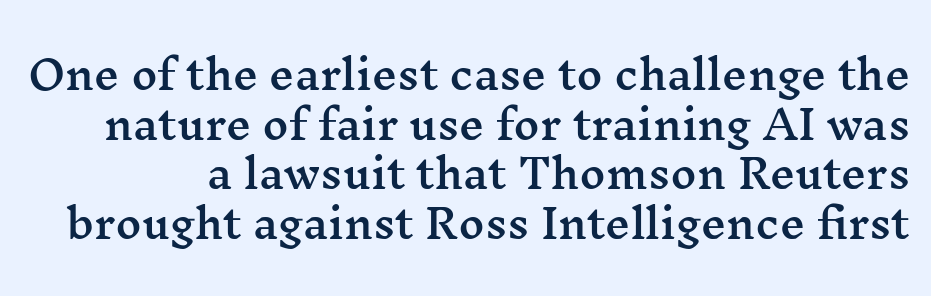
The image shows 40 px wide serif type, upright; set line spacing 1.24x, normal letter spacing, not underlined; medium stroke contrast and a medium x-height.
